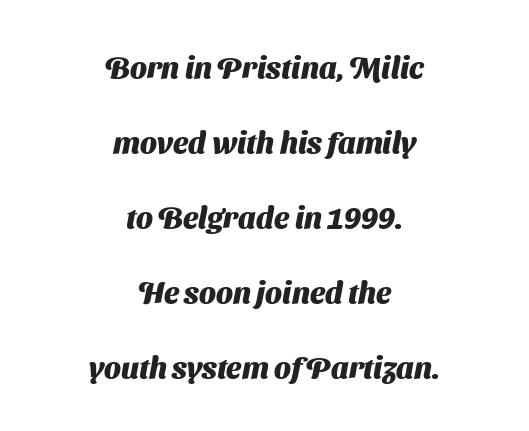
Q: Is the text bold? A: Yes.
Q: Is the typeface a serif or a sans-serif typeface? A: Sans-serif.
Q: Is the text underlined? A: No.
Q: How is the paragraph aligned? A: Centered.
Q: Is the spacing between letters normal or unusually wide? A: Normal.
Q: Is the spacing between lines tight, normal or loose? A: Loose.
Q: Width (condensed, normal, or wide)? A: Normal.
Q: Stroke contrast? A: Medium.
Q: x-height? A: Medium.
Q: Monospaced? A: No.
